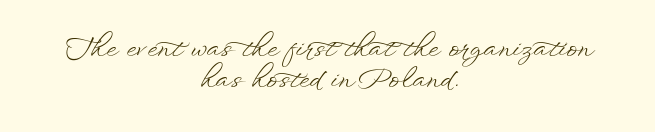
The image shows 26 px text type; set centered, line spacing 1.21x, normal letter spacing, not underlined.
